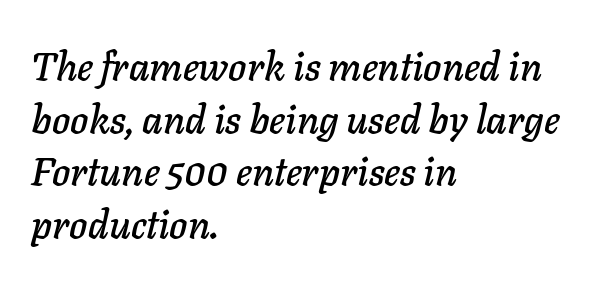
Note the varied advance widths — an 'i' is clearly narrower than an 'm'. The gap between lines stays unmarked. Successive baselines arrive at the customary interval. Inter-character spacing is left at the font's built-in metrics.
